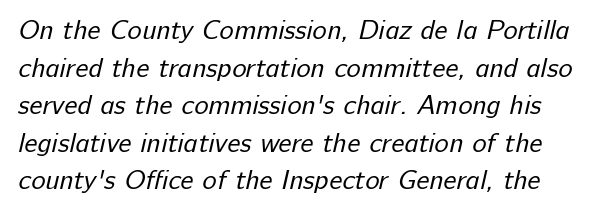
Q: Is the text bold? A: No.
Q: Is the text underlined? A: No.
Q: Is the spacing between letters normal or unusually wide? A: Normal.
Q: Is the spacing between lines tight, normal or loose? A: Normal.
